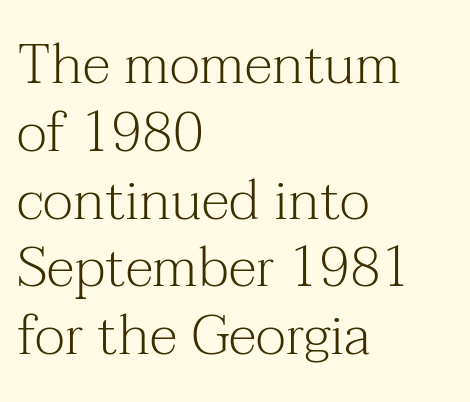
The image shows 56 px light serif type, upright; set left-aligned, line spacing 1.21x, normal letter spacing, not underlined; medium stroke contrast and a medium x-height.
